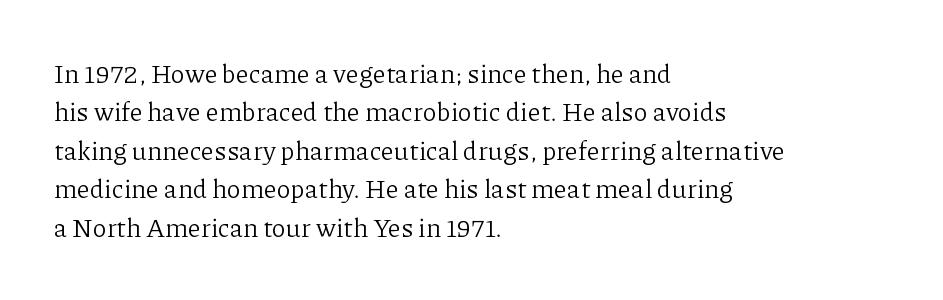
The image shows 26 px text type, upright; set left-aligned, normal line spacing (1.48x), normal letter spacing, not underlined.
